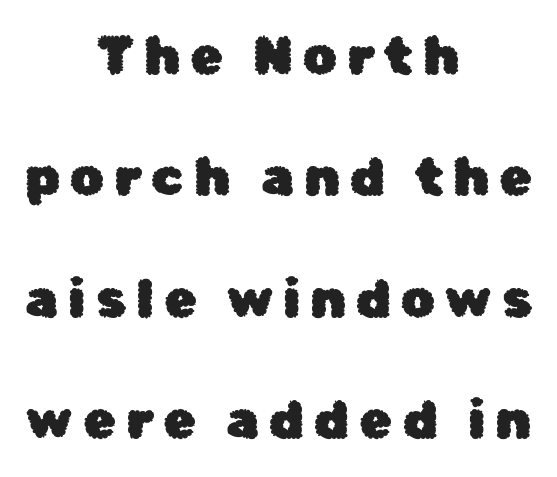
Q: Is the text italic (slanted)? A: No, it is upright.
Q: Is the typeface a serif or a sans-serif typeface? A: Sans-serif.
Q: Is the text underlined? A: No.
Q: How is the paragraph aligned? A: Centered.
Q: Is the spacing between lines tight, normal or loose? A: Loose.
Q: Width (condensed, normal, or wide)? A: Normal.
Q: Stroke contrast? A: Low.
Q: x-height? A: Medium.
Q: Monospaced? A: No.
